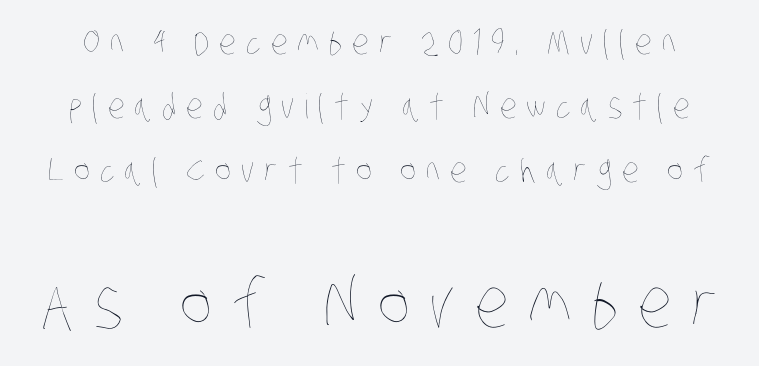
The image shows 68 px thin, condensed type; set line spacing 1.88x, unusually wide letter spacing (+0.29 em), not underlined; the second (bottom) block is 2.0x larger; low stroke contrast and a large x-height.
